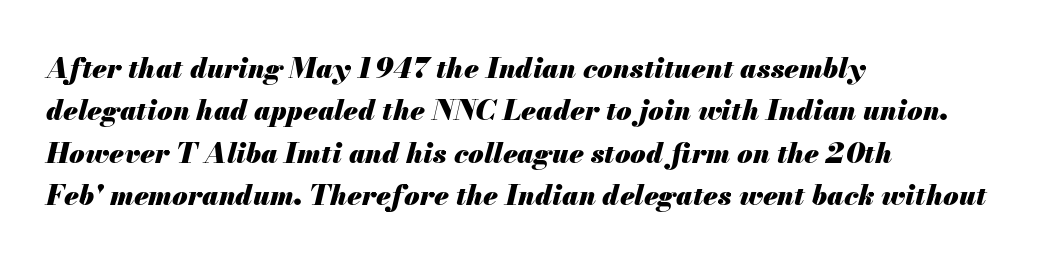
The image shows 28 px heavy type, italic (leaning right); set left-aligned, normal line spacing (1.51x), normal letter spacing, not underlined; medium stroke contrast and a small x-height.
